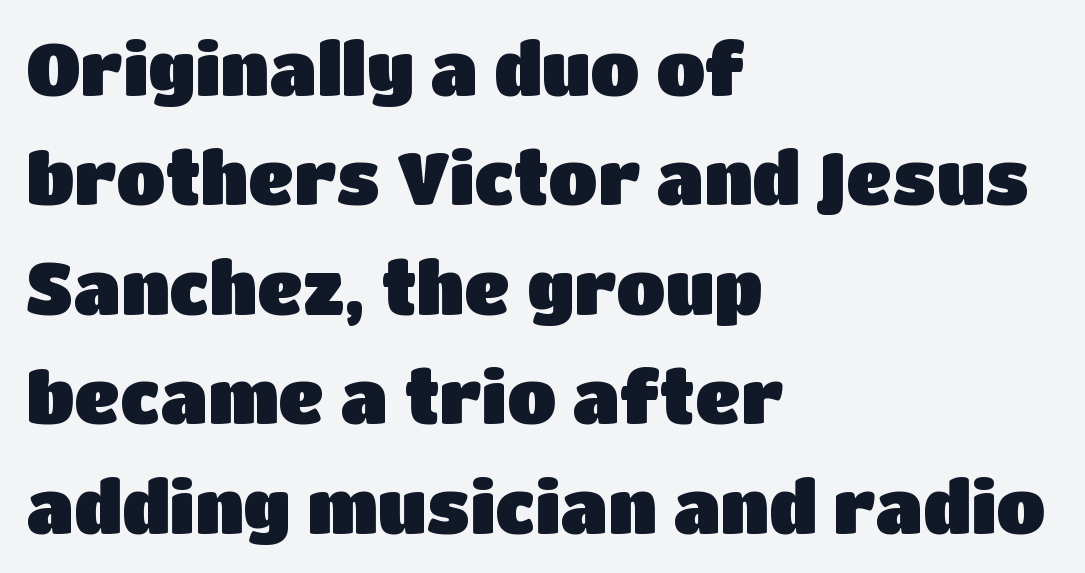
Q: Is the text italic (slanted)? A: No, it is upright.
Q: Is the typeface a serif or a sans-serif typeface? A: Sans-serif.
Q: Is the text underlined? A: No.
Q: How is the paragraph aligned? A: Left-aligned.
Q: Is the spacing between letters normal or unusually wide? A: Normal.
Q: Is the spacing between lines tight, normal or loose? A: Normal.
Q: Width (condensed, normal, or wide)? A: Normal.
Q: Stroke contrast? A: Low.
Q: x-height? A: Large.
Q: Monospaced? A: No.
